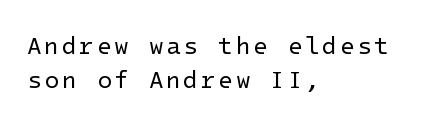
{"italic": "no", "bold": "no", "underline": "no", "align": "left", "line_spacing": "normal", "line_spacing_ratio": 1.43, "glyph_px": 24}
